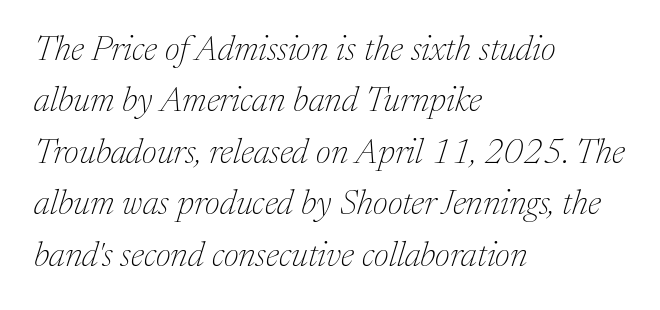
The image shows 35 px thin serif type, italic (leaning right); set left-aligned, normal line spacing (1.47x), normal letter spacing, not underlined; medium stroke contrast and a medium x-height.
